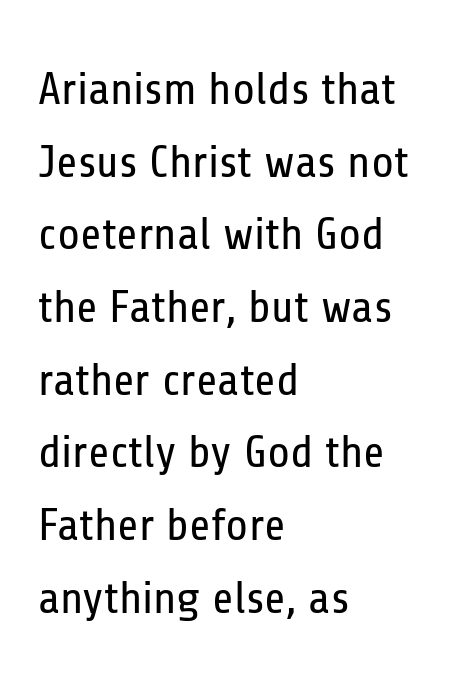
The image shows 46 px regular-weight, condensed sans-serif type, upright; set left-aligned, normal line spacing (1.58x), normal letter spacing, not underlined; low stroke contrast and a medium x-height.
